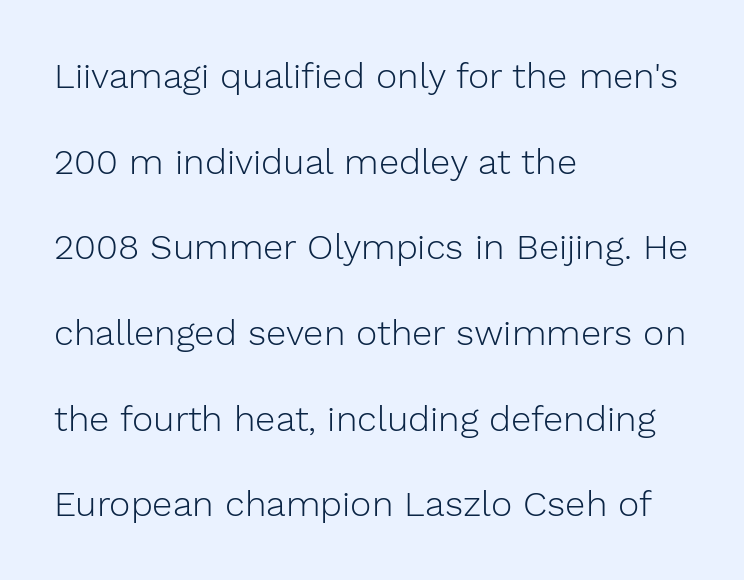
The image shows 36 px light sans-serif type, upright; set left-aligned, loose line spacing (2.38x), normal letter spacing, not underlined; low stroke contrast and a medium x-height.
